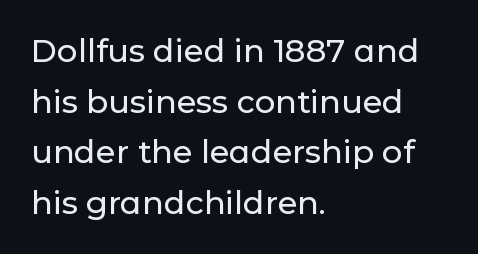
It's the straight-up-and-down kind of type. This sample uses a sans-serif face. Each letter keeps its own natural width here, so spacing adapts to shape. Layout note: lines flush left. The tracking reads as untouched default to a designer's eye. Is there much room between lines? A standard amount, neither cramped nor airy.
